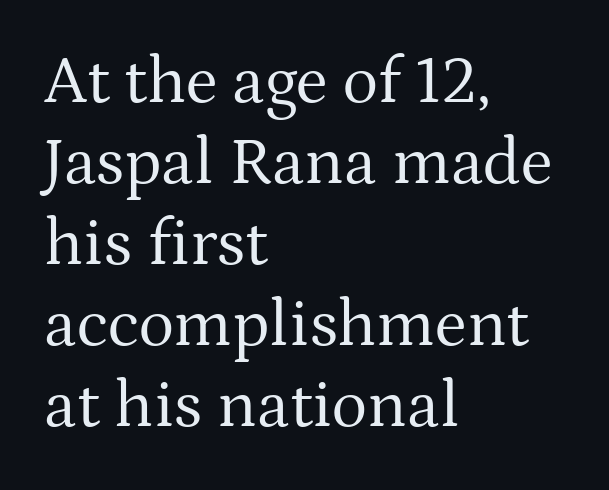
Q: Is the text bold? A: No.
Q: Is the text italic (slanted)? A: No, it is upright.
Q: Is the typeface a serif or a sans-serif typeface? A: Serif.
Q: Is the text underlined? A: No.
Q: How is the paragraph aligned? A: Left-aligned.
Q: Is the spacing between letters normal or unusually wide? A: Normal.
Q: Width (condensed, normal, or wide)? A: Normal.
Q: Stroke contrast? A: Medium.
Q: x-height? A: Medium.
Q: Monospaced? A: No.
